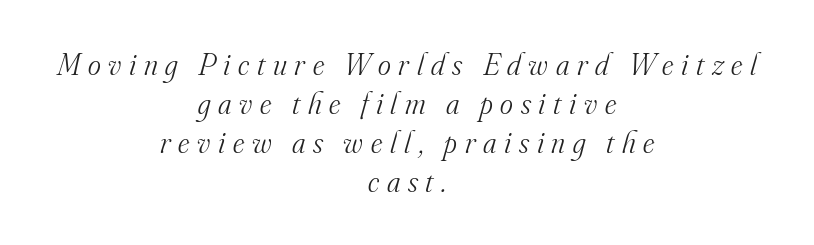
Q: Is the text bold? A: No.
Q: Is the text italic (slanted)? A: Yes, it leans right by about 16 degrees.
Q: Is the typeface a serif or a sans-serif typeface? A: Serif.
Q: Is the text underlined? A: No.
Q: How is the paragraph aligned? A: Centered.
Q: Is the spacing between letters normal or unusually wide? A: Unusually wide.
Q: Is the spacing between lines tight, normal or loose? A: Normal.
Q: Width (condensed, normal, or wide)? A: Normal.
Q: Stroke contrast? A: Medium.
Q: x-height? A: Small.
Q: Monospaced? A: No.
